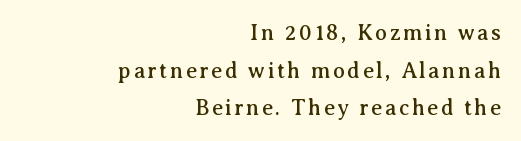
{"italic": "no", "underline": "no", "align": "right", "line_spacing_ratio": 1.71, "glyph_px": 22}
